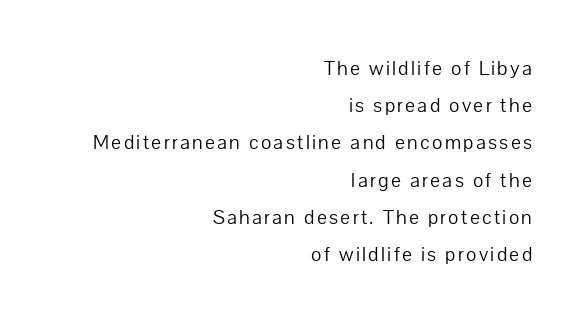
{"italic": "no", "bold": "no", "underline": "no", "align": "right", "line_spacing_ratio": 1.77, "glyph_px": 21}
